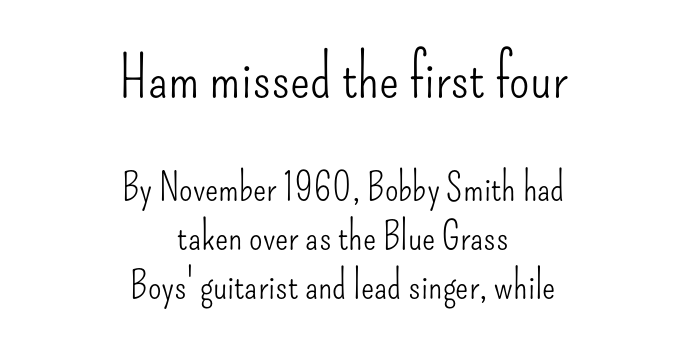
Q: Is the text bold? A: No.
Q: Is the text italic (slanted)? A: No, it is upright.
Q: Is the typeface a serif or a sans-serif typeface? A: Sans-serif.
Q: Is the text underlined? A: No.
Q: How is the paragraph aligned? A: Centered.
Q: Is the spacing between letters normal or unusually wide? A: Normal.
Q: Is the spacing between lines tight, normal or loose? A: Normal.
Q: Which block of text is set in a larger size, the first (top) or the second (bottom)? A: The first (top) one.
Q: Width (condensed, normal, or wide)? A: Condensed.
Q: Stroke contrast? A: Low.
Q: x-height? A: Small.
Q: Monospaced? A: No.
